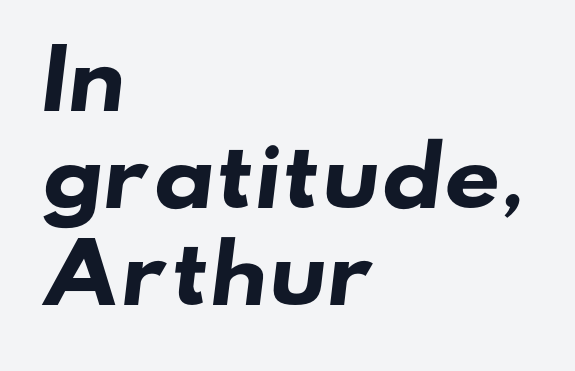
Q: Is the text bold? A: Yes.
Q: Is the typeface a serif or a sans-serif typeface? A: Sans-serif.
Q: Is the text underlined? A: No.
Q: How is the paragraph aligned? A: Left-aligned.
Q: Is the spacing between letters normal or unusually wide? A: Normal.
Q: Width (condensed, normal, or wide)? A: Wide.
Q: Stroke contrast? A: Low.
Q: x-height? A: Small.
Q: Monospaced? A: No.
